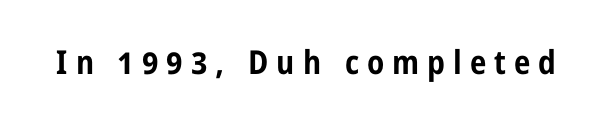
The image shows 33 px bold, condensed sans-serif type, upright; set unusually wide letter spacing (+0.24 em), not underlined; low stroke contrast and a medium x-height.
